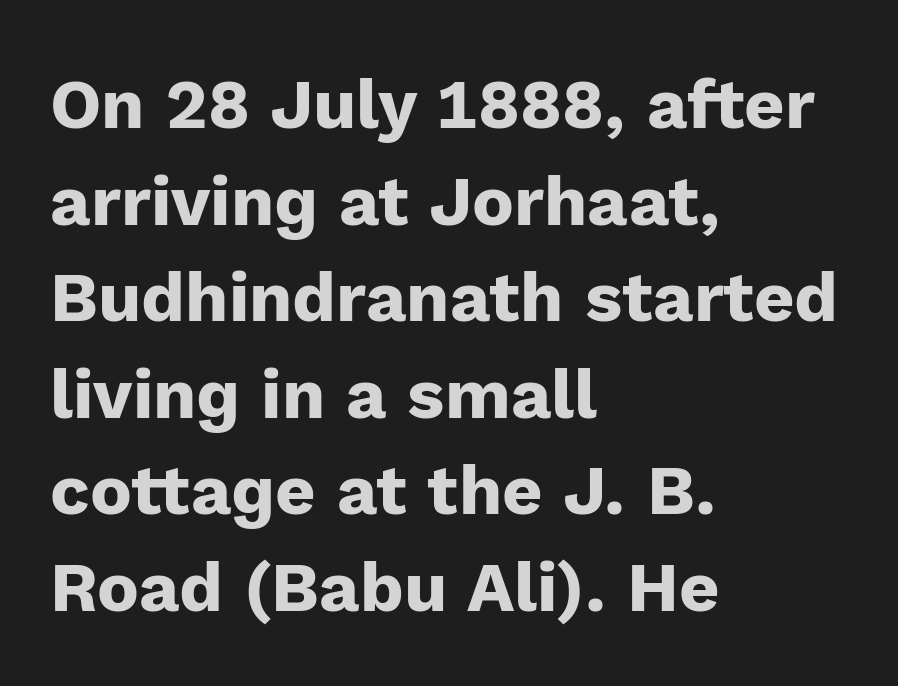
{"serif": "no", "italic": "no", "bold": "yes", "weight": "heavy", "width": "normal", "stroke_contrast": "low", "x_height": "medium", "monospaced": "no", "underline": "no", "align": "left", "line_spacing": "normal", "line_spacing_ratio": 1.38, "letter_spacing": "normal", "letter_spacing_em": 0.0, "glyph_px": 70}
